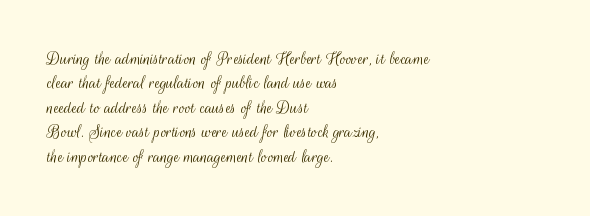
These lines keep a tight, regular rhythm from letter to letter. In CSS terms this would be text-align: left. Weight: in the light-to-regular range. Decoration check: the copy has no underline.
